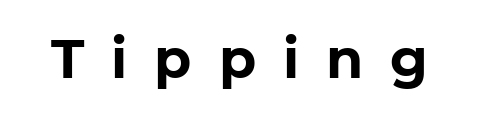
Q: Is the text bold? A: Yes.
Q: Is the text italic (slanted)? A: No, it is upright.
Q: Is the typeface a serif or a sans-serif typeface? A: Sans-serif.
Q: Is the text underlined? A: No.
Q: Is the spacing between letters normal or unusually wide? A: Unusually wide.
Q: Width (condensed, normal, or wide)? A: Normal.
Q: Stroke contrast? A: Low.
Q: x-height? A: Medium.
Q: Monospaced? A: No.
